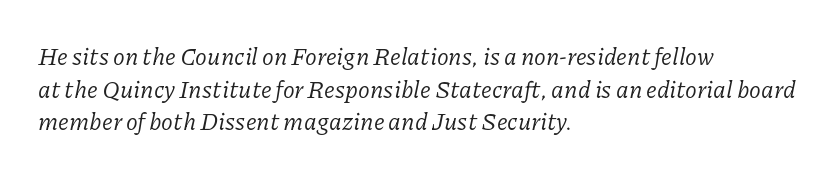
Q: Is the text bold? A: No.
Q: Is the text italic (slanted)? A: Yes, it leans right by about 11 degrees.
Q: Is the text underlined? A: No.
Q: How is the paragraph aligned? A: Left-aligned.
Q: Is the spacing between letters normal or unusually wide? A: Normal.
Q: Is the spacing between lines tight, normal or loose? A: Normal.
